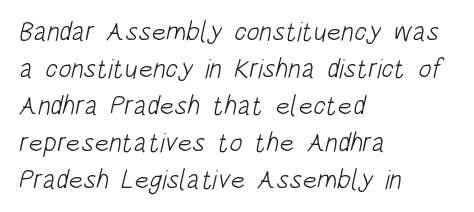
{"bold": "no", "underline": "no", "align": "left", "line_spacing": "normal", "line_spacing_ratio": 1.37, "letter_spacing": "normal", "letter_spacing_em": 0.0, "glyph_px": 27}
